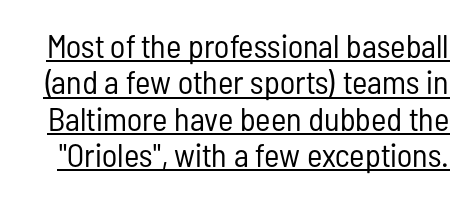
{"serif": "no", "italic": "no", "bold": "no", "weight": "regular", "width": "condensed", "stroke_contrast": "low", "x_height": "medium", "monospaced": "no", "underline": "yes", "line_spacing": "tight", "line_spacing_ratio": 1.1, "letter_spacing": "normal", "letter_spacing_em": 0.0, "glyph_px": 33}
